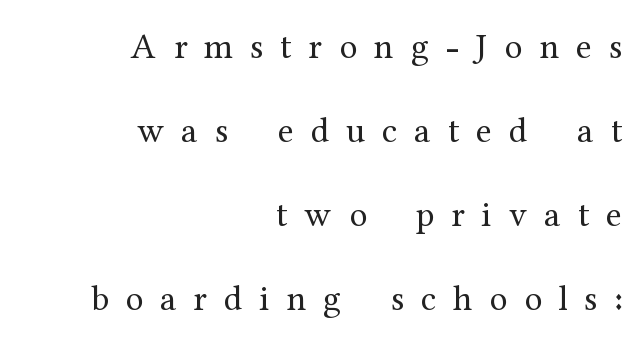
The image shows 36 px regular-weight serif type, upright; set right-aligned, loose line spacing (2.33x), unusually wide letter spacing (+0.47 em), not underlined; medium stroke contrast and a medium x-height.
